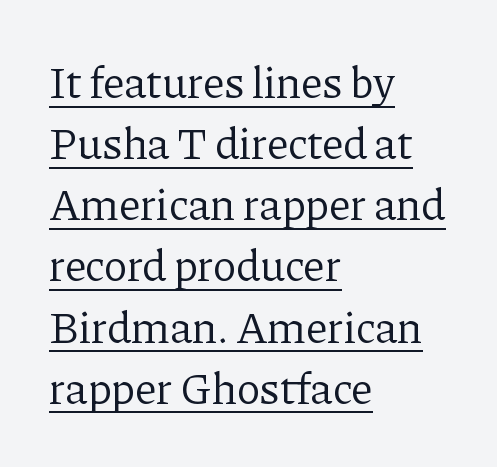
The image shows 44 px regular-weight serif type, upright; set left-aligned, normal line spacing (1.39x), normal letter spacing, underlined; low stroke contrast and a medium x-height.
